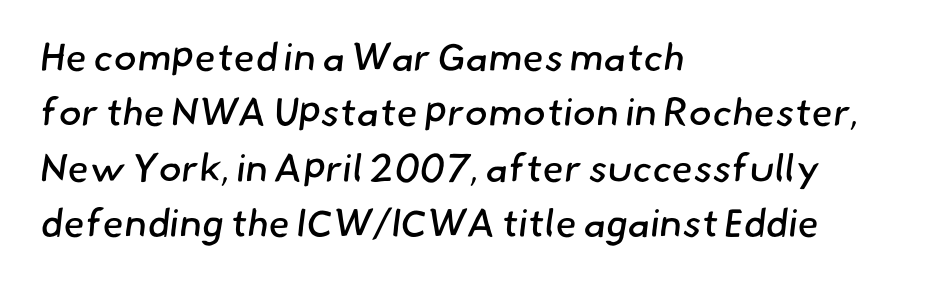
The image shows 39 px regular-weight sans-serif type; set left-aligned, normal line spacing (1.42x), normal letter spacing, not underlined; low stroke contrast and a small x-height.
